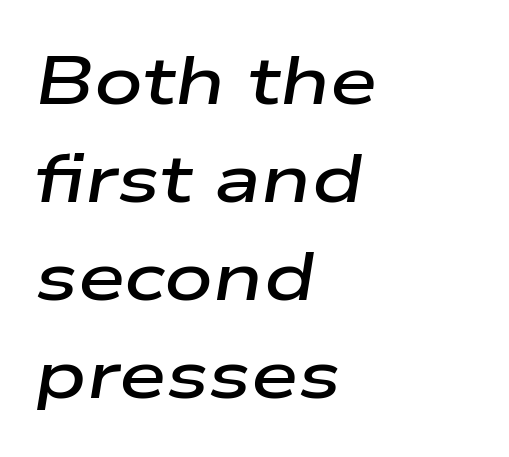
Q: Is the text bold? A: Semi-bold.
Q: Is the text italic (slanted)? A: Yes, it leans right by about 9 degrees.
Q: Is the text underlined? A: No.
Q: How is the paragraph aligned? A: Left-aligned.
Q: Is the spacing between letters normal or unusually wide? A: Normal.
Q: Is the spacing between lines tight, normal or loose? A: Normal.
Q: Width (condensed, normal, or wide)? A: Wide.
Q: Stroke contrast? A: Low.
Q: x-height? A: Medium.
Q: Monospaced? A: No.
